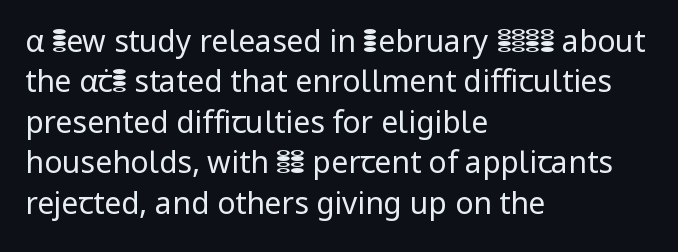
The image shows 30 px regular-weight sans-serif type, upright; set left-aligned, normal line spacing (1.35x), normal letter spacing, not underlined; low stroke contrast and a medium x-height.
